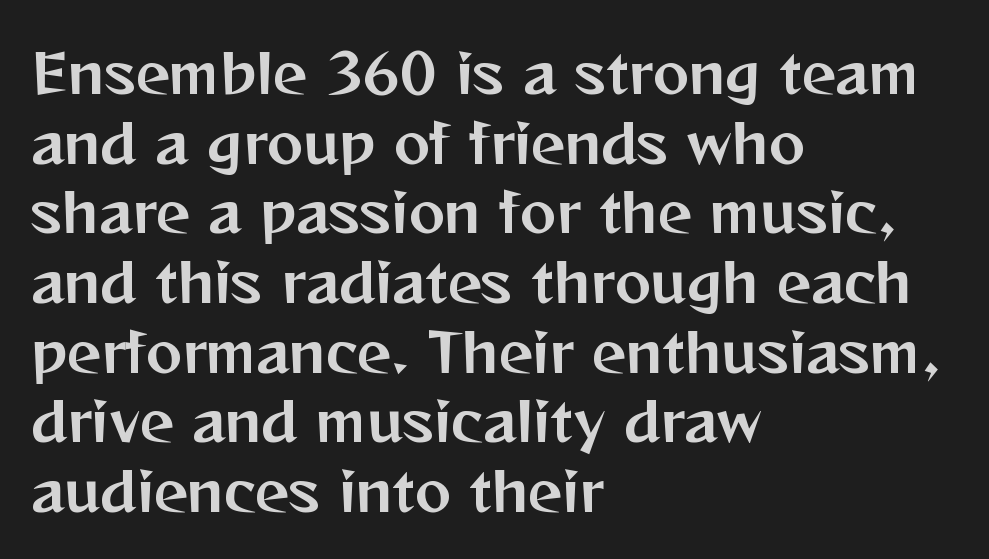
The passage shown has conventional tracking throughout. Are there feet on the stems? There aren't — it's a sans. These lines were composed using upright roman letters. The lines are quadded left. Does the leading feel generous? No, just average.
